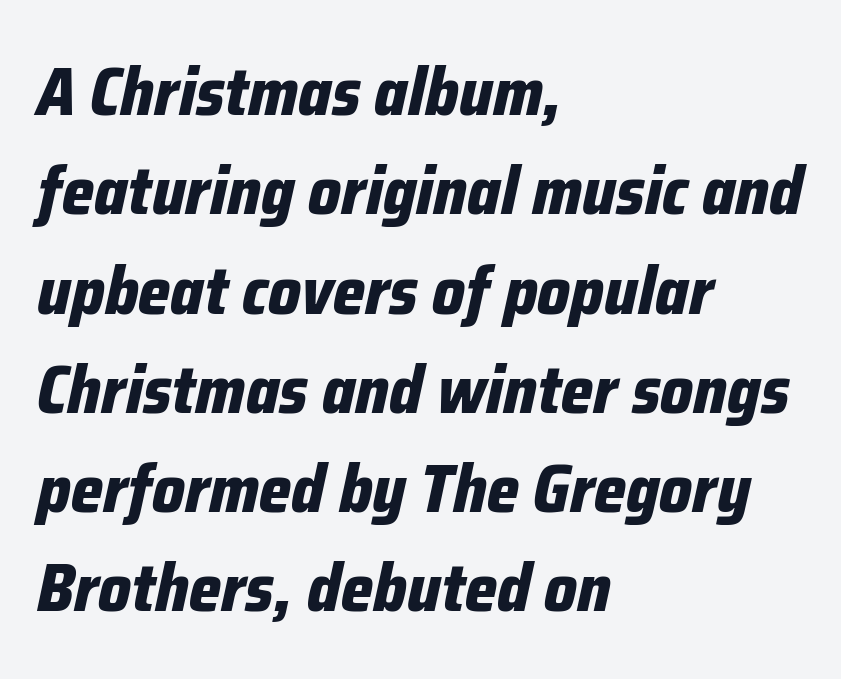
{"italic": "yes", "lean": "right", "slant_degrees": 12, "bold": "yes", "weight": "bold", "width": "condensed", "stroke_contrast": "low", "x_height": "medium", "monospaced": "no", "underline": "no", "align": "left", "line_spacing": "normal", "line_spacing_ratio": 1.46, "letter_spacing": "normal", "letter_spacing_em": 0.0, "glyph_px": 68}
